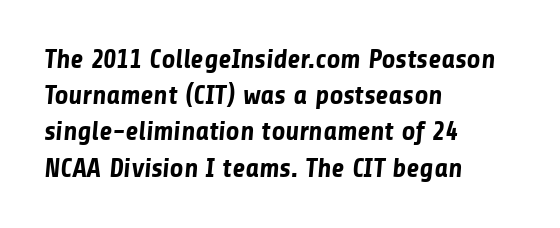
{"bold": "yes", "underline": "no", "align": "left", "line_spacing": "normal", "line_spacing_ratio": 1.34, "letter_spacing": "normal", "letter_spacing_em": 0.0, "glyph_px": 27}
